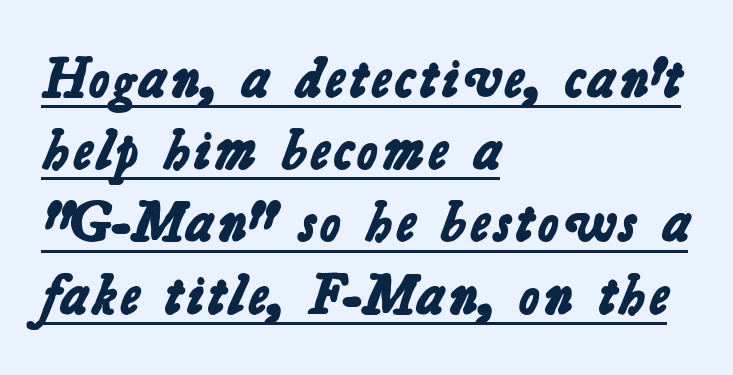
{"serif": "no", "bold": "yes", "weight": "bold", "width": "normal", "stroke_contrast": "low", "x_height": "medium", "monospaced": "no", "underline": "yes", "align": "left", "line_spacing": "normal", "line_spacing_ratio": 1.29, "letter_spacing": "normal", "letter_spacing_em": 0.0, "glyph_px": 56}
